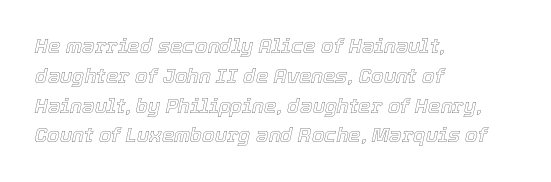
The words here are not underlined. This is oblique type, the kind used for emphasis or titles. The rag falls on the right side of this text block. Reading down the column, the eye jumps a familiar distance to each next line. Is the letter spacing exaggerated? No — it looks like the ordinary default.
